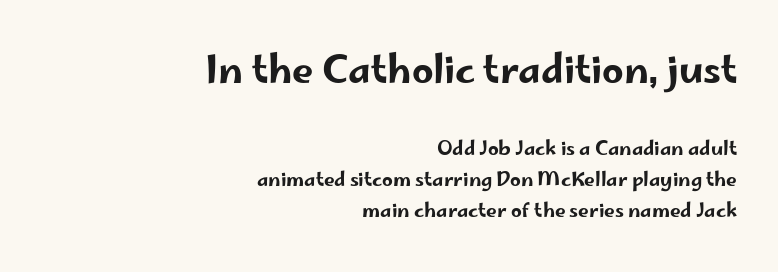
This rendering features lettering with no underline. The line texture is even and compact thanks to regular tracking. The characters display no serif detailing; their extremities are plain. Size contrast runs from large at the top to small at the bottom. These lines were composed using upright roman letters. This sample has the flowing, uneven cadence of proportional lettering.
